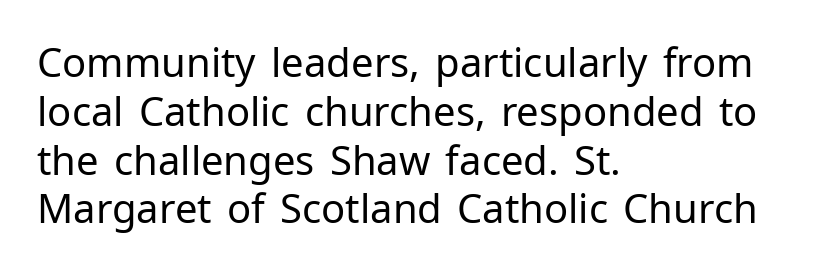
{"serif": "no", "italic": "no", "bold": "no", "weight": "regular", "width": "normal", "stroke_contrast": "low", "x_height": "medium", "monospaced": "no", "underline": "no", "align": "left", "line_spacing_ratio": 1.22, "letter_spacing": "normal", "letter_spacing_em": 0.0, "glyph_px": 40}
